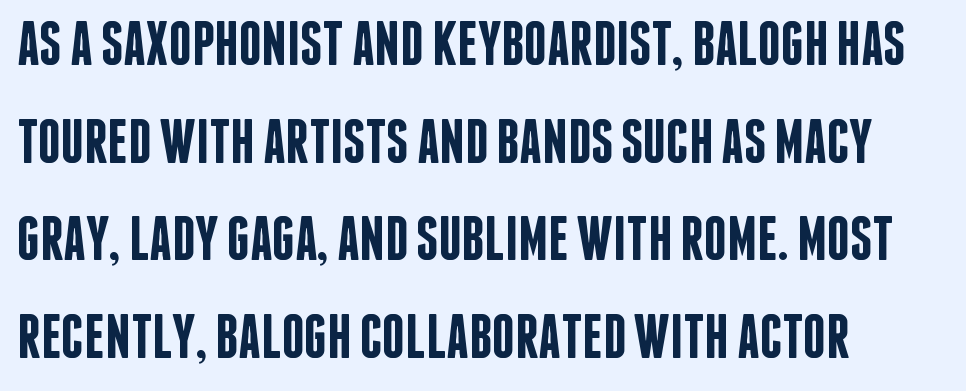
Q: Is the text bold? A: Semi-bold.
Q: Is the text italic (slanted)? A: No, it is upright.
Q: Is the typeface a serif or a sans-serif typeface? A: Sans-serif.
Q: Is the text underlined? A: No.
Q: How is the paragraph aligned? A: Left-aligned.
Q: Is the spacing between letters normal or unusually wide? A: Normal.
Q: Is the spacing between lines tight, normal or loose? A: Normal.
Q: Width (condensed, normal, or wide)? A: Condensed.
Q: Stroke contrast? A: Low.
Q: x-height? A: Large.
Q: Monospaced? A: No.
